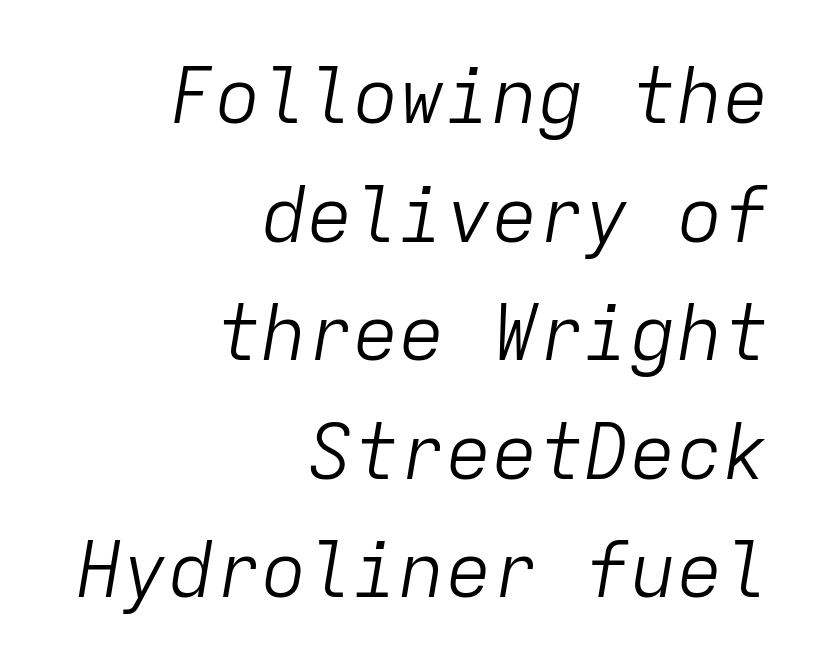
Q: Is the text bold? A: No.
Q: Is the text italic (slanted)? A: Yes, it leans right by about 9 degrees.
Q: Is the text underlined? A: No.
Q: How is the paragraph aligned? A: Right-aligned.
Q: Is the spacing between letters normal or unusually wide? A: Normal.
Q: Is the spacing between lines tight, normal or loose? A: Normal.
Q: Width (condensed, normal, or wide)? A: Normal.
Q: Stroke contrast? A: Low.
Q: x-height? A: Medium.
Q: Monospaced? A: Yes.
